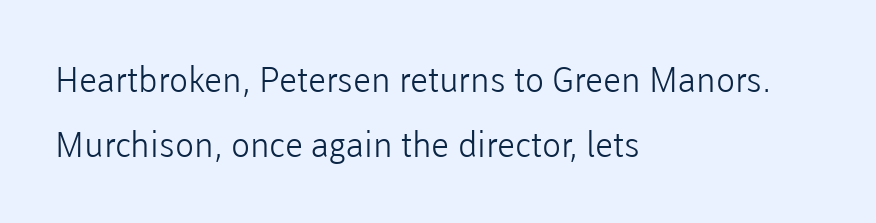
Q: Is the text bold? A: No.
Q: Is the text italic (slanted)? A: No, it is upright.
Q: Is the typeface a serif or a sans-serif typeface? A: Sans-serif.
Q: Is the text underlined? A: No.
Q: How is the paragraph aligned? A: Left-aligned.
Q: Is the spacing between letters normal or unusually wide? A: Normal.
Q: Width (condensed, normal, or wide)? A: Normal.
Q: Stroke contrast? A: Low.
Q: x-height? A: Medium.
Q: Monospaced? A: No.
